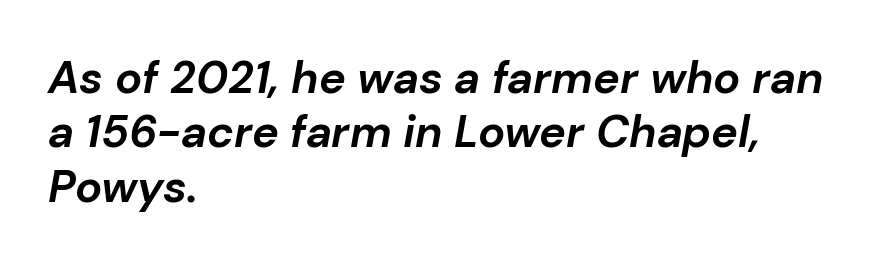
{"italic": "yes", "lean": "right", "slant_degrees": 10, "bold": "yes", "weight": "bold", "width": "normal", "stroke_contrast": "low", "x_height": "medium", "monospaced": "no", "underline": "no", "align": "left", "line_spacing_ratio": 1.21, "letter_spacing": "normal", "letter_spacing_em": 0.0, "glyph_px": 45}
